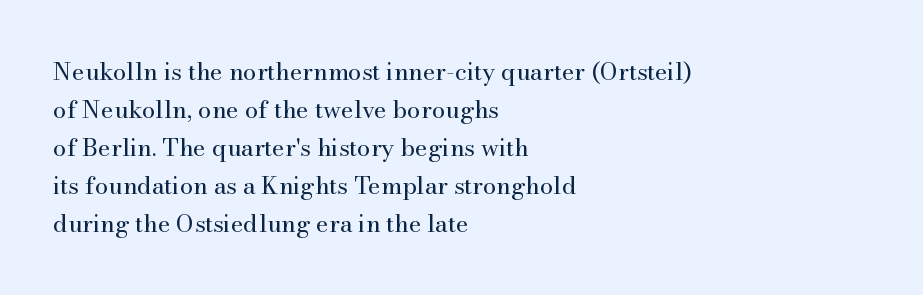
The image shows 24 px text type, upright; set left-aligned, normal line spacing (1.58x), normal letter spacing, not underlined.
